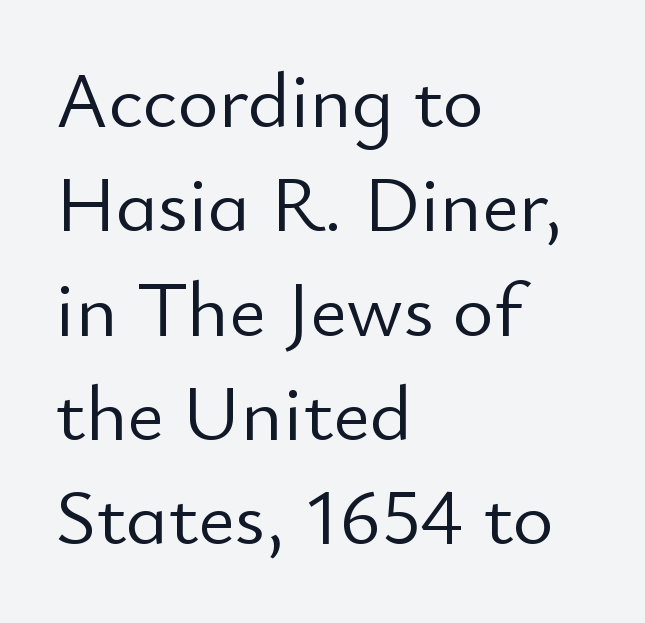
The image shows 79 px light sans-serif type, upright; set left-aligned, normal line spacing (1.32x), normal letter spacing, not underlined; low stroke contrast and a small x-height.
